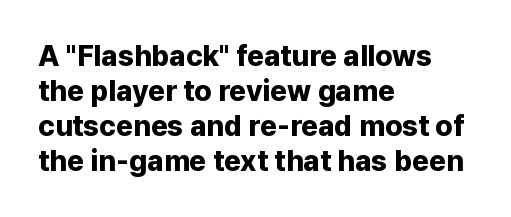
{"serif": "no", "italic": "no", "bold": "yes", "weight": "bold", "width": "normal", "stroke_contrast": "low", "x_height": "medium", "monospaced": "no", "underline": "no", "align": "left", "line_spacing_ratio": 1.21, "letter_spacing": "normal", "letter_spacing_em": 0.0, "glyph_px": 29}
